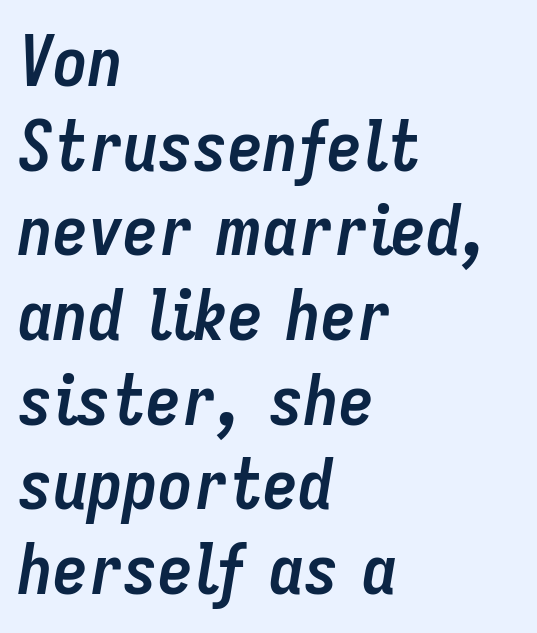
{"italic": "yes", "lean": "right", "slant_degrees": 9, "bold": "yes", "weight": "semibold", "width": "condensed", "stroke_contrast": "low", "x_height": "medium", "monospaced": "no", "underline": "no", "align": "left", "line_spacing_ratio": 1.21, "letter_spacing": "normal", "letter_spacing_em": 0.0, "glyph_px": 70}
